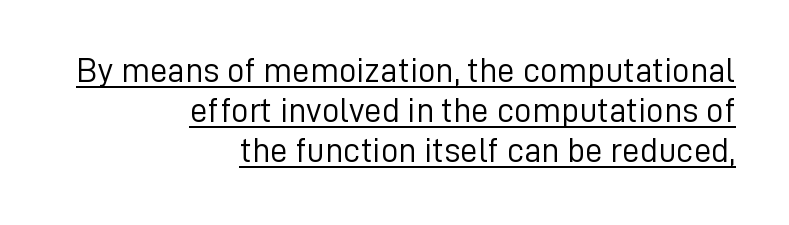
The image shows 35 px light sans-serif type, upright; set right-aligned, tight line spacing (1.14x), normal letter spacing, underlined; low stroke contrast and a medium x-height.
